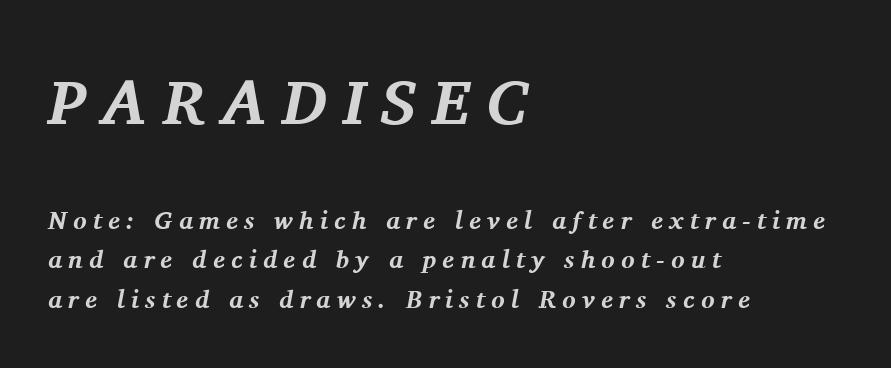
{"serif": "yes", "italic": "yes", "lean": "right", "slant_degrees": 11, "bold": "yes", "weight": "bold", "width": "normal", "stroke_contrast": "medium", "x_height": "medium", "monospaced": "no", "underline": "no", "align": "left", "line_spacing": "normal", "line_spacing_ratio": 1.59, "letter_spacing": "wide", "letter_spacing_em": 0.25, "larger_block": "first", "size_ratio": 2.52, "glyph_px": 63}
